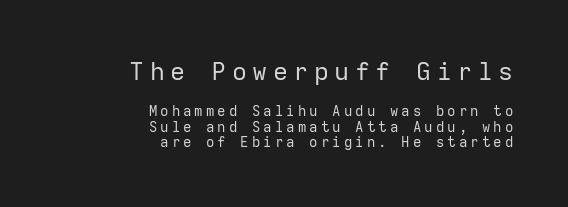
The lettering holds an erect, upright posture throughout. In terms of letterspacing, this is a distinctly airy, spread setting. Honestly, there is no underline to notice here at all. The paragraph shown leans on its right margin. The font sits on the lighter half of the weight spectrum, regular included. Top chunk: large. Bottom chunk: small.
